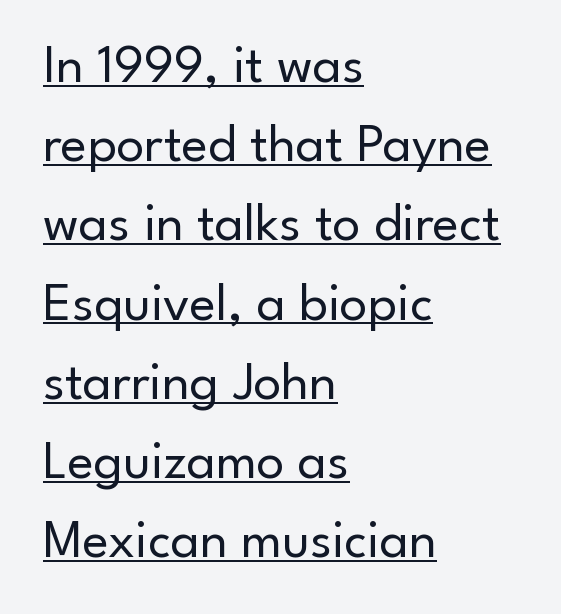
The image shows 55 px regular-weight sans-serif type, upright; set left-aligned, normal line spacing (1.44x), normal letter spacing, underlined; low stroke contrast and a small x-height.
